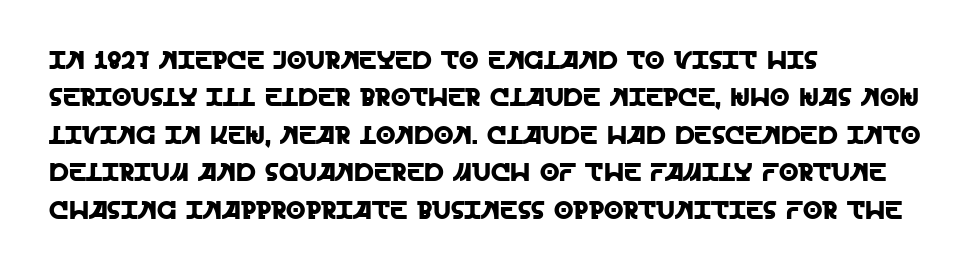
Q: Is the text italic (slanted)? A: No, it is upright.
Q: Is the text underlined? A: No.
Q: How is the paragraph aligned? A: Left-aligned.
Q: Is the spacing between letters normal or unusually wide? A: Normal.
Q: Is the spacing between lines tight, normal or loose? A: Normal.
